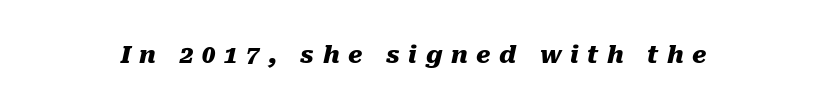
Q: Is the text bold? A: Yes.
Q: Is the text italic (slanted)? A: Yes, it leans right by about 10 degrees.
Q: Is the text underlined? A: No.
Q: Is the spacing between letters normal or unusually wide? A: Unusually wide.
